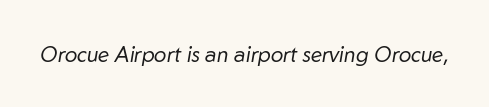
Q: Is the text bold? A: No.
Q: Is the text italic (slanted)? A: Yes, it leans right by about 10 degrees.
Q: Is the text underlined? A: No.
Q: Is the spacing between letters normal or unusually wide? A: Normal.
